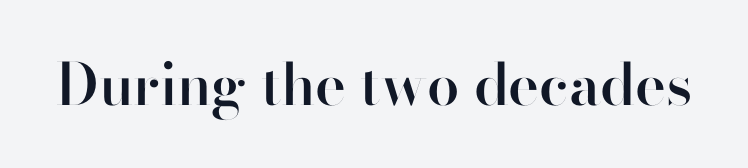
The image shows 58 px semibold sans-serif type, upright; set normal letter spacing, not underlined; high stroke contrast and a small x-height.
